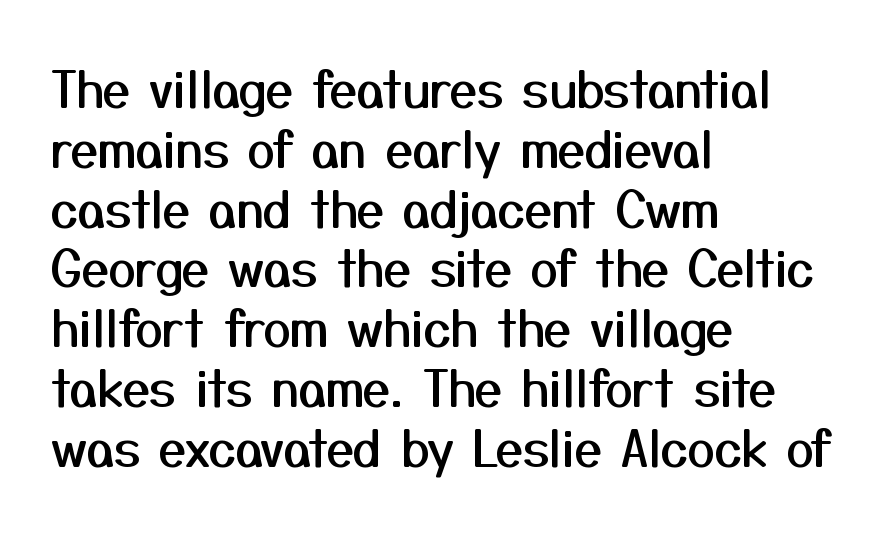
This sample uses a sans-serif face. The passage shown is typed in a proportional face where columns would drift. Does extra space separate the letters? No, they use regular spacing. Type without underlining. Posture: straight, roman, zero tilt.
